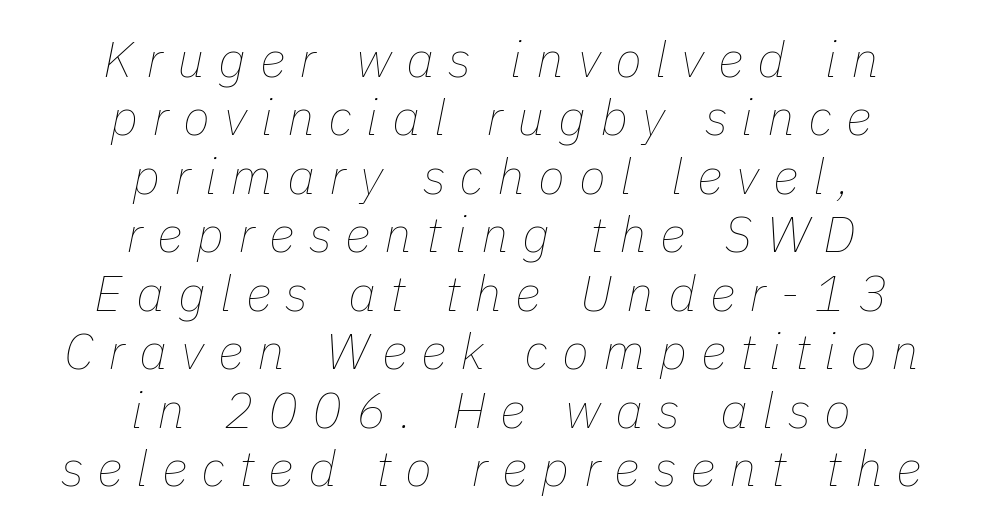
{"italic": "yes", "lean": "right", "slant_degrees": 11, "bold": "no", "weight": "thin", "width": "normal", "stroke_contrast": "low", "x_height": "medium", "monospaced": "no", "underline": "no", "align": "center", "line_spacing_ratio": 1.17, "letter_spacing": "wide", "letter_spacing_em": 0.28, "glyph_px": 50}
